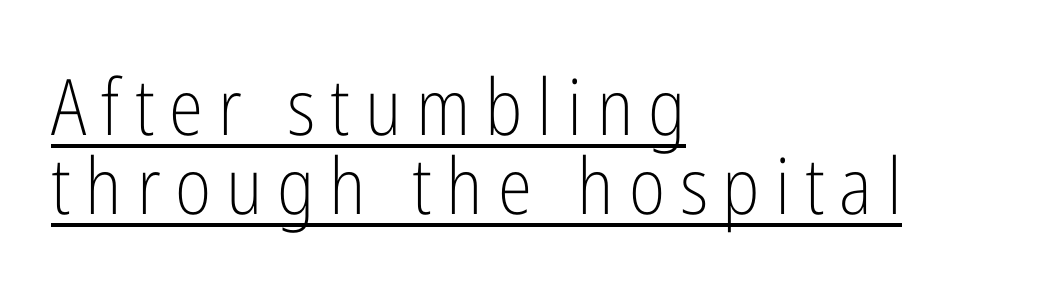
Character widths vary here, with narrow letters taking less room than wide ones. Is this a sans? Yes — the strokes have no serifs. Honestly, the rows look squashed on top of each other. The specimen reads as upright at a glance. Somebody hit Ctrl+U on this one — the words are underlined.
